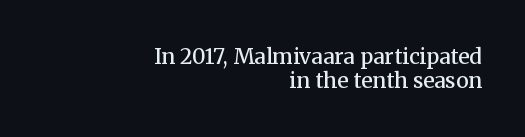
Q: Is the text bold? A: Semi-bold.
Q: Is the text italic (slanted)? A: No, it is upright.
Q: Is the text underlined? A: No.
Q: How is the paragraph aligned? A: Right-aligned.
Q: Is the spacing between letters normal or unusually wide? A: Normal.
Q: Is the spacing between lines tight, normal or loose? A: Tight.
